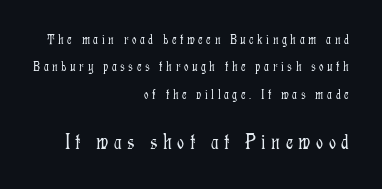
Q: Is the text bold? A: No.
Q: Is the text italic (slanted)? A: No, it is upright.
Q: Is the text underlined? A: No.
Q: How is the paragraph aligned? A: Right-aligned.
Q: Is the spacing between letters normal or unusually wide? A: Unusually wide.
Q: Is the spacing between lines tight, normal or loose? A: Loose.
Q: Which block of text is set in a larger size, the first (top) or the second (bottom)? A: The second (bottom) one.
